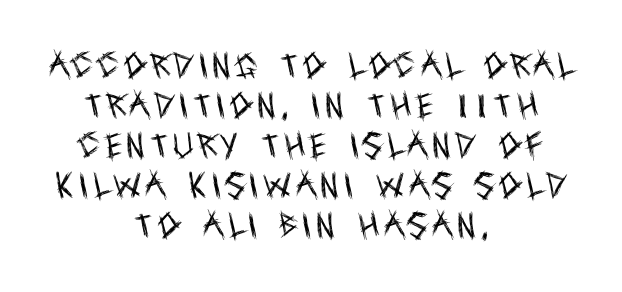
The image shows 28 px regular-weight, condensed sans-serif type, upright; set centered, normal line spacing (1.43x), not underlined; a large x-height.
